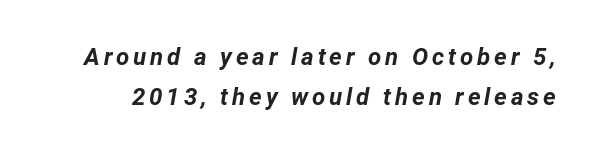
The image shows 24 px bold type, italic (leaning right); set normal line spacing (1.66x), not underlined.
